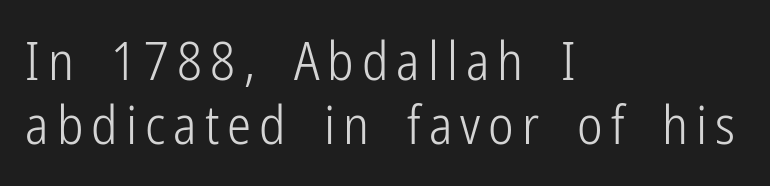
{"serif": "no", "italic": "no", "bold": "no", "weight": "light", "width": "condensed", "stroke_contrast": "low", "x_height": "medium", "monospaced": "no", "underline": "no", "align": "left", "line_spacing_ratio": 1.19, "glyph_px": 54}
